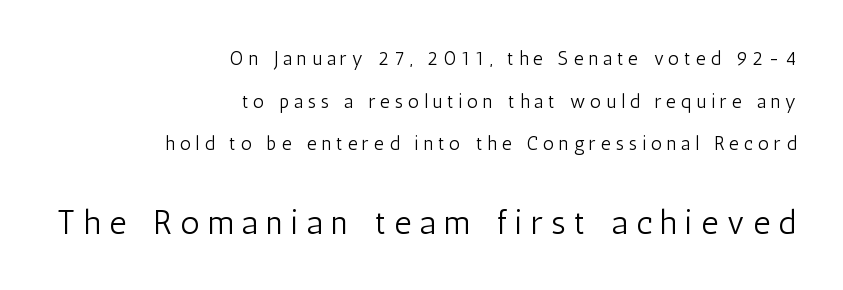
The image shows 33 px light, condensed sans-serif type, upright; set right-aligned, loose line spacing (2.25x), unusually wide letter spacing (+0.26 em), not underlined; the second (bottom) block is 1.74x larger; low stroke contrast and a medium x-height.
